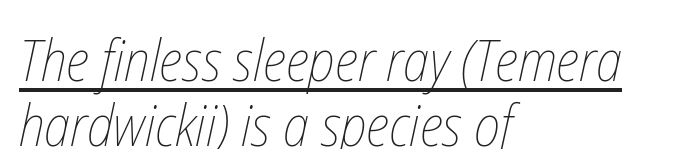
{"bold": "no", "weight": "thin", "width": "condensed", "stroke_contrast": "low", "x_height": "medium", "monospaced": "no", "underline": "yes", "align": "left", "line_spacing": "tight", "line_spacing_ratio": 1.12, "letter_spacing": "normal", "letter_spacing_em": 0.0, "glyph_px": 58}
